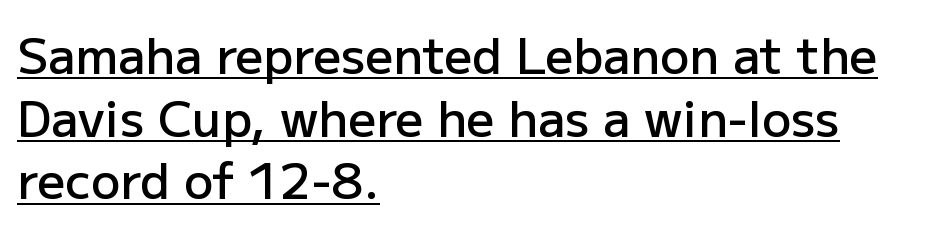
The image shows 49 px semibold sans-serif type, upright; set left-aligned, normal line spacing (1.28x), normal letter spacing, underlined; low stroke contrast and a medium x-height.
